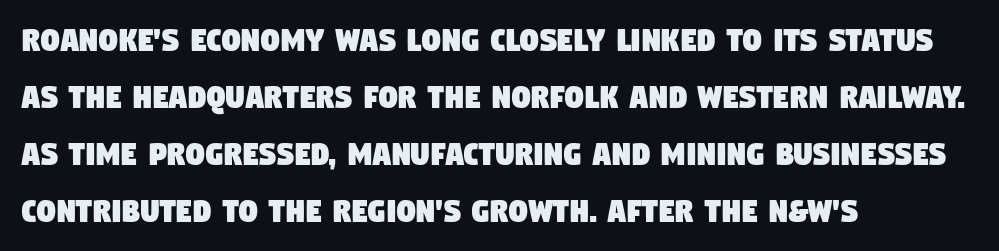
The image shows 37 px condensed sans-serif type; set left-aligned, normal line spacing (1.54x), normal letter spacing, not underlined; low stroke contrast and a large x-height.
